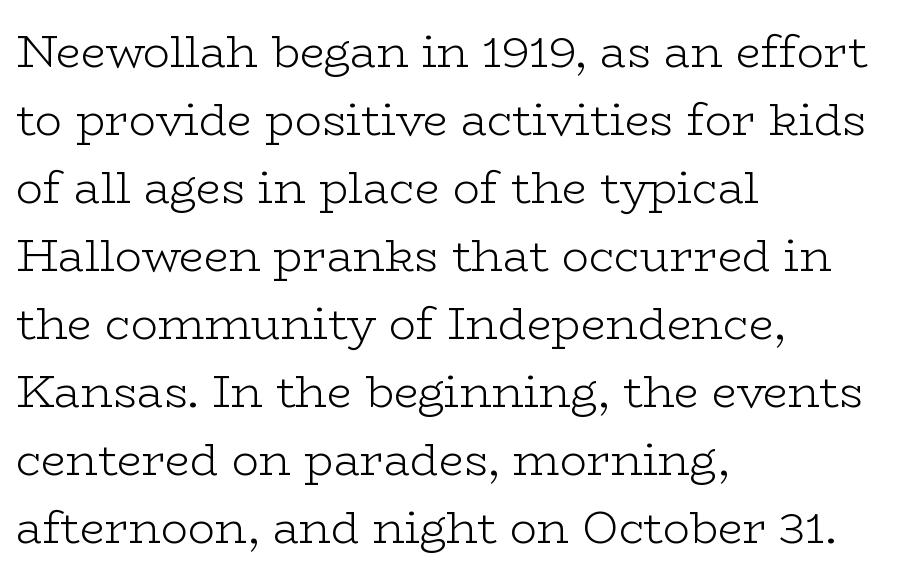
Q: Is the text bold? A: No.
Q: Is the text italic (slanted)? A: No, it is upright.
Q: Is the typeface a serif or a sans-serif typeface? A: Serif.
Q: Is the text underlined? A: No.
Q: How is the paragraph aligned? A: Left-aligned.
Q: Is the spacing between letters normal or unusually wide? A: Normal.
Q: Is the spacing between lines tight, normal or loose? A: Normal.
Q: Width (condensed, normal, or wide)? A: Wide.
Q: Stroke contrast? A: Low.
Q: x-height? A: Medium.
Q: Monospaced? A: No.
